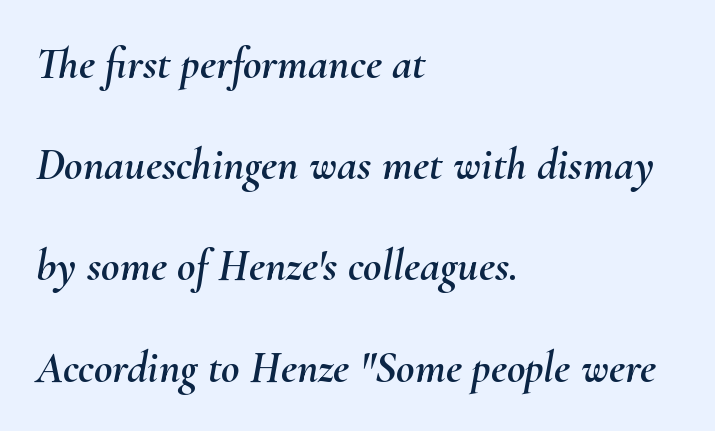
{"italic": "yes", "lean": "right", "slant_degrees": 10, "width": "normal", "stroke_contrast": "medium", "x_height": "small", "monospaced": "no", "underline": "no", "align": "left", "line_spacing": "loose", "line_spacing_ratio": 2.25, "letter_spacing": "normal", "letter_spacing_em": 0.0, "glyph_px": 45}
